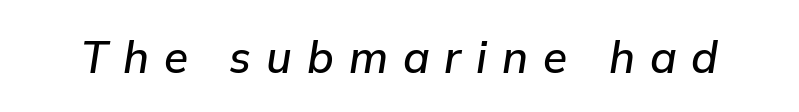
The image shows 44 px text type, italic (leaning right); set unusually wide letter spacing (+0.34 em), not underlined; low stroke contrast and a medium x-height.
